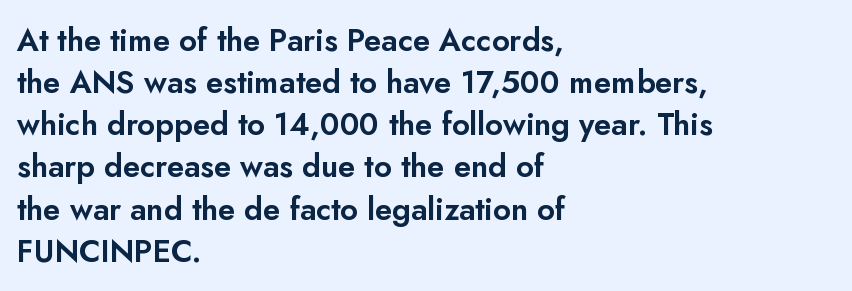
Check the space under the baseline: it is left empty. This is the regular roman posture of the typeface. Reading down the column, the eye jumps a familiar distance to each next line. Unlike a traditional serif, this face leaves its strokes unadorned. Is this a fixed-width face? No — the glyphs have proportional, varying widths.
